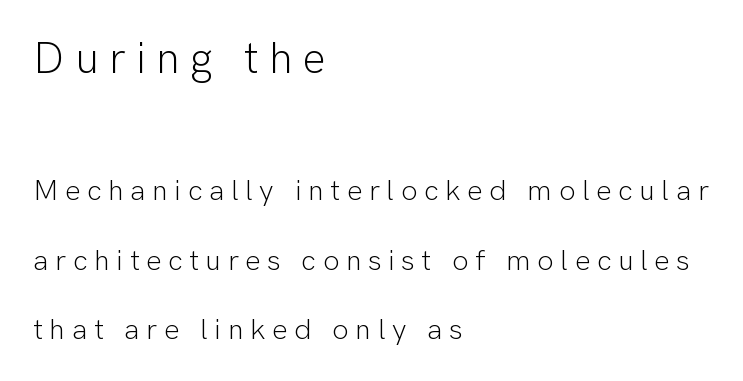
The image shows 44 px light sans-serif type, upright; set left-aligned, loose line spacing (2.39x), unusually wide letter spacing (+0.23 em), not underlined; the first (top) block is 1.52x larger; low stroke contrast and a medium x-height.
